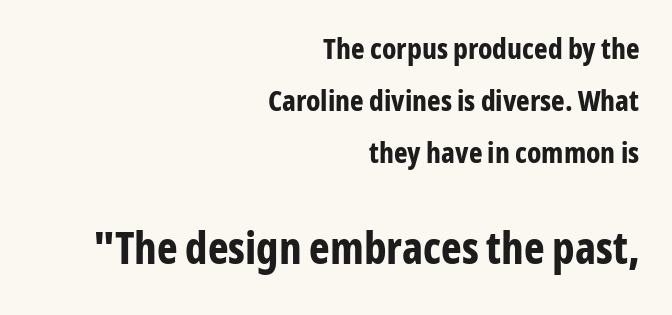
Q: Is the text bold? A: Yes.
Q: Is the text italic (slanted)? A: No, it is upright.
Q: Is the typeface a serif or a sans-serif typeface? A: Sans-serif.
Q: Is the text underlined? A: No.
Q: How is the paragraph aligned? A: Right-aligned.
Q: Is the spacing between letters normal or unusually wide? A: Normal.
Q: Which block of text is set in a larger size, the first (top) or the second (bottom)? A: The second (bottom) one.
Q: Width (condensed, normal, or wide)? A: Condensed.
Q: Stroke contrast? A: Low.
Q: x-height? A: Medium.
Q: Monospaced? A: No.
